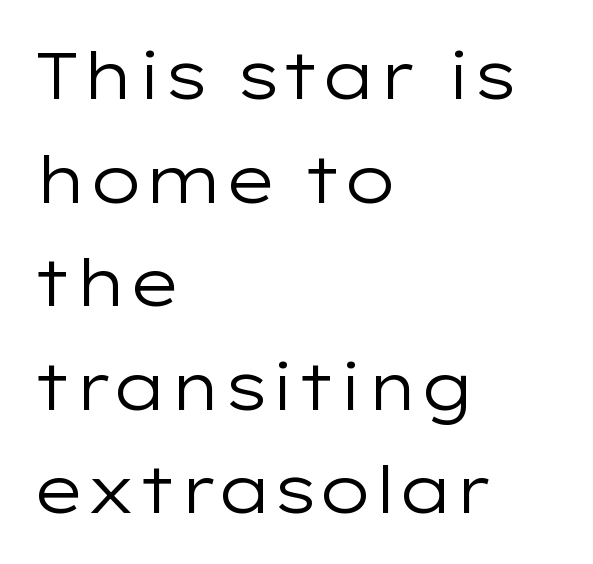
The image shows 66 px regular-weight, wide sans-serif type, upright; set left-aligned, normal line spacing (1.57x), normal letter spacing, not underlined; low stroke contrast and a medium x-height.
